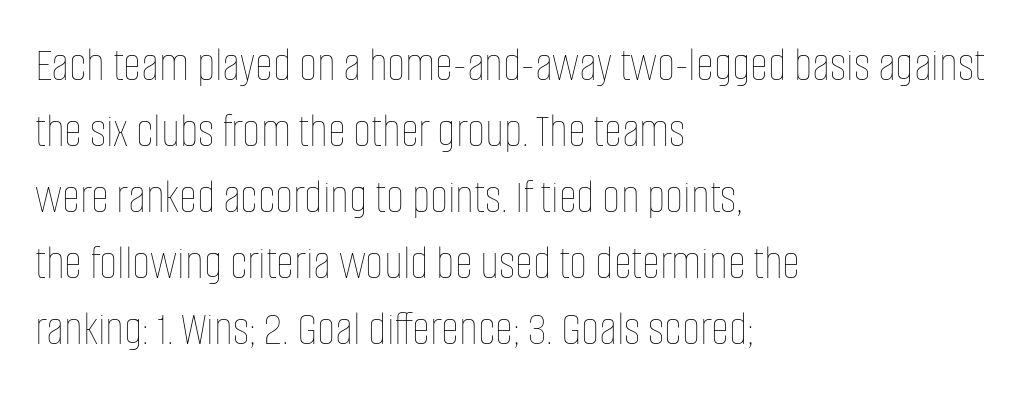
Q: Is the text bold? A: No.
Q: Is the text italic (slanted)? A: No, it is upright.
Q: Is the text underlined? A: No.
Q: How is the paragraph aligned? A: Left-aligned.
Q: Is the spacing between letters normal or unusually wide? A: Normal.
Q: Is the spacing between lines tight, normal or loose? A: Normal.
Q: Width (condensed, normal, or wide)? A: Condensed.
Q: Stroke contrast? A: Low.
Q: x-height? A: Large.
Q: Monospaced? A: No.
